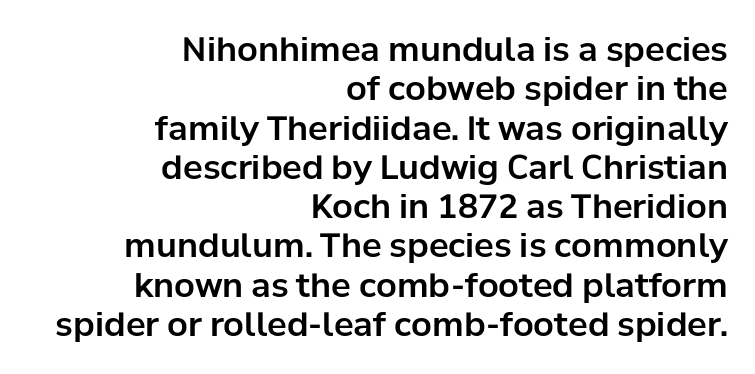
Q: Is the text italic (slanted)? A: No, it is upright.
Q: Is the typeface a serif or a sans-serif typeface? A: Sans-serif.
Q: Is the text underlined? A: No.
Q: How is the paragraph aligned? A: Right-aligned.
Q: Is the spacing between letters normal or unusually wide? A: Normal.
Q: Width (condensed, normal, or wide)? A: Normal.
Q: Stroke contrast? A: Low.
Q: x-height? A: Medium.
Q: Monospaced? A: No.
